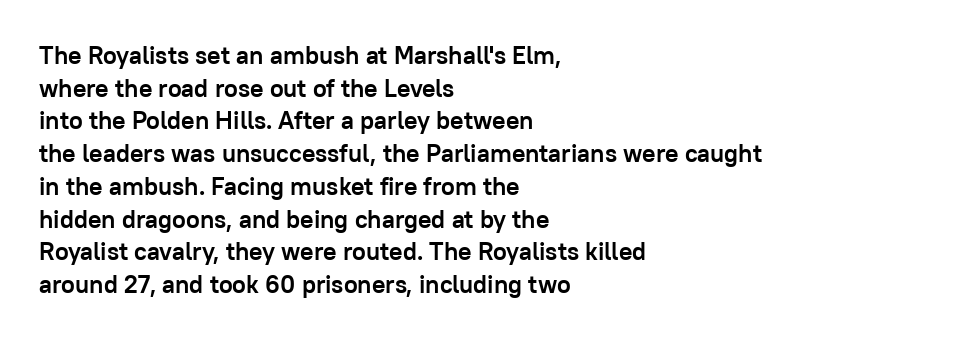
You could call the tracking neutral — neither tight nor loose. Ordinary non-slanted type is in use. Heavy, bold letterforms. Does the copy run flush right? No — it runs flush left. Regular leading.
